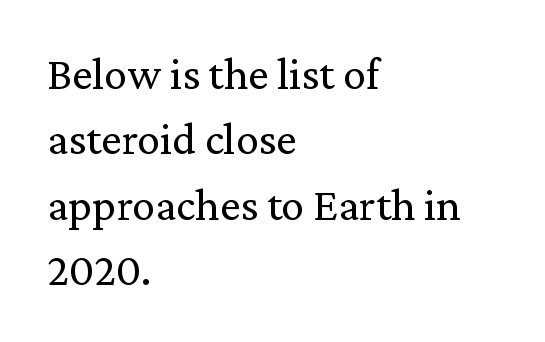
The image shows 46 px regular-weight serif type, upright; set left-aligned, normal line spacing (1.42x), normal letter spacing, not underlined; medium stroke contrast and a medium x-height.
